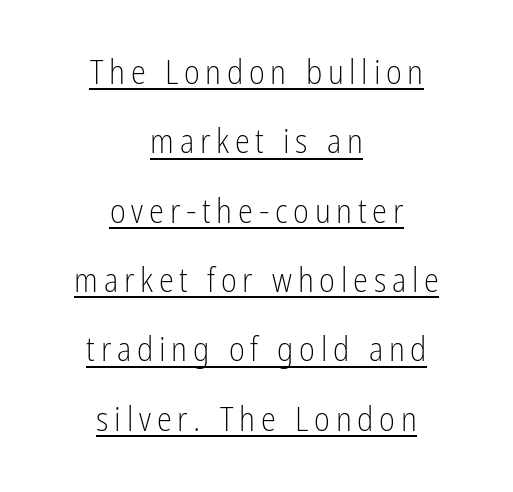
Q: Is the text bold? A: No.
Q: Is the text italic (slanted)? A: No, it is upright.
Q: Is the typeface a serif or a sans-serif typeface? A: Sans-serif.
Q: Is the text underlined? A: Yes.
Q: How is the paragraph aligned? A: Centered.
Q: Is the spacing between lines tight, normal or loose? A: Loose.
Q: Width (condensed, normal, or wide)? A: Condensed.
Q: Stroke contrast? A: Low.
Q: x-height? A: Medium.
Q: Monospaced? A: No.
